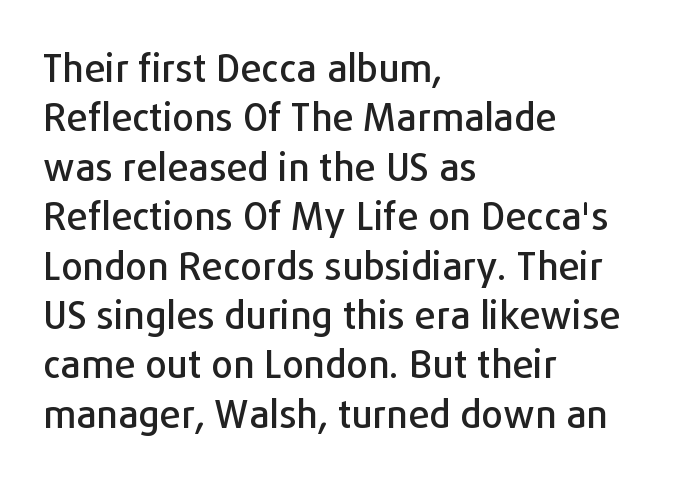
Lines of text with bare space underneath. Ordinary non-slanted type is in use. Is this a sans? Yes — the strokes have no serifs. Is this a fixed-width face? No — the glyphs have proportional, varying widths. The passage shown stacks its lines at a standard gap. Each word holds together tightly as a unit, with standard inter-letter gaps.
